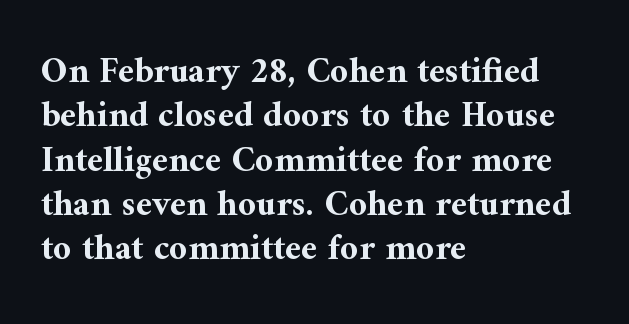
Q: Is the text bold? A: Yes.
Q: Is the text italic (slanted)? A: No, it is upright.
Q: Is the typeface a serif or a sans-serif typeface? A: Serif.
Q: Is the text underlined? A: No.
Q: How is the paragraph aligned? A: Left-aligned.
Q: Is the spacing between letters normal or unusually wide? A: Normal.
Q: Width (condensed, normal, or wide)? A: Normal.
Q: Stroke contrast? A: Medium.
Q: x-height? A: Medium.
Q: Monospaced? A: No.
